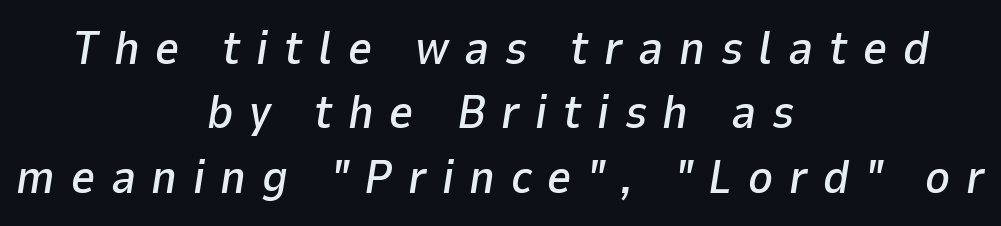
Q: Is the text italic (slanted)? A: Yes, it leans right by about 9 degrees.
Q: Is the text underlined? A: No.
Q: How is the paragraph aligned? A: Centered.
Q: Is the spacing between letters normal or unusually wide? A: Unusually wide.
Q: Is the spacing between lines tight, normal or loose? A: Normal.
Q: Width (condensed, normal, or wide)? A: Normal.
Q: Stroke contrast? A: Low.
Q: x-height? A: Medium.
Q: Monospaced? A: No.
